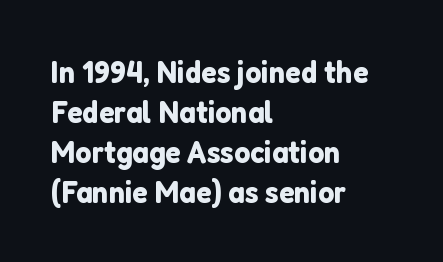
The image shows 32 px sans-serif type, upright; set left-aligned, normal line spacing (1.25x), normal letter spacing, not underlined; low stroke contrast and a medium x-height.
